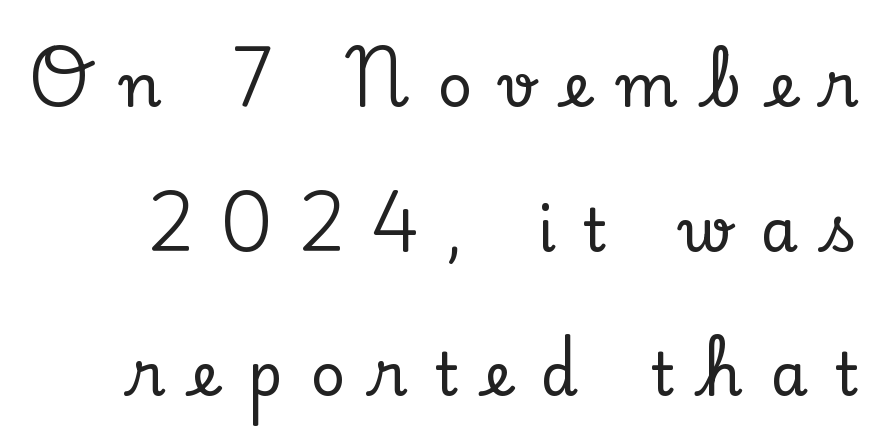
{"serif": "yes", "italic": "no", "width": "normal", "stroke_contrast": "low", "x_height": "small", "monospaced": "no", "underline": "no", "line_spacing": "loose", "line_spacing_ratio": 2.41, "letter_spacing": "wide", "letter_spacing_em": 0.46, "glyph_px": 60}
